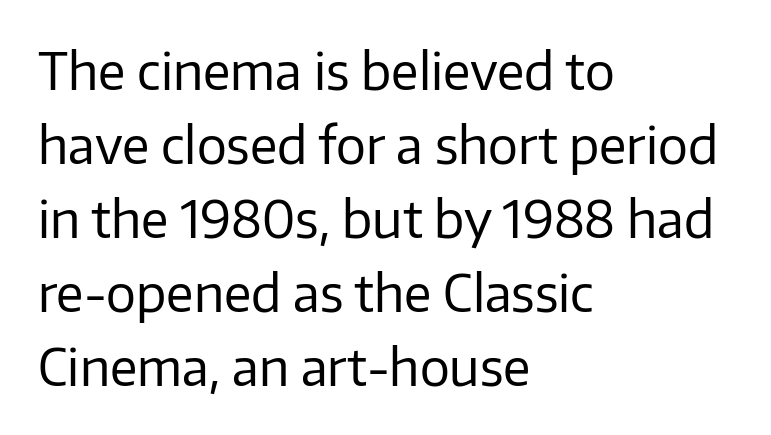
The image shows 50 px regular-weight sans-serif type, upright; set left-aligned, normal line spacing (1.48x), normal letter spacing, not underlined; low stroke contrast and a medium x-height.
